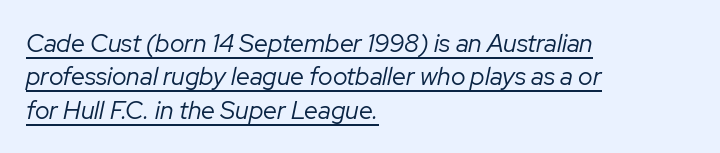
{"italic": "yes", "lean": "right", "slant_degrees": 12, "bold": "no", "underline": "yes", "align": "left", "line_spacing": "normal", "line_spacing_ratio": 1.34, "letter_spacing": "normal", "letter_spacing_em": 0.0, "glyph_px": 25}
